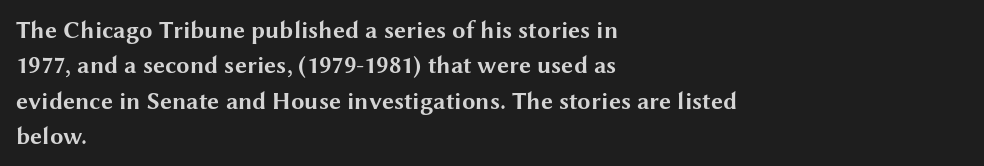
{"italic": "no", "bold": "yes", "underline": "no", "align": "left", "line_spacing": "normal", "line_spacing_ratio": 1.47, "letter_spacing": "normal", "letter_spacing_em": 0.0, "glyph_px": 24}
